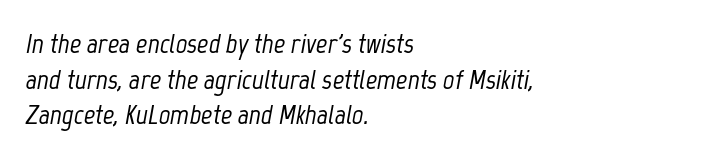
The tracking reads as untouched default to a designer's eye. Every row of glyphs begins at an identical x-position on the left. The string is rendered with underlining switched off. Vertically, the passage feels balanced, rows spaced as you'd expect.
